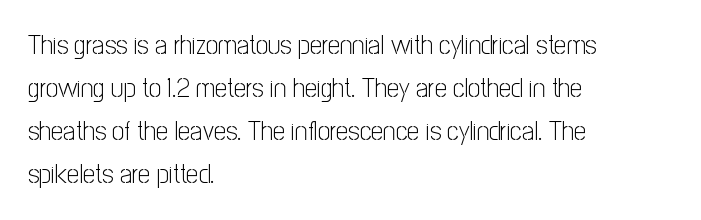
{"italic": "no", "bold": "no", "underline": "no", "align": "left", "line_spacing": "normal", "line_spacing_ratio": 1.59, "letter_spacing": "normal", "letter_spacing_em": 0.0, "glyph_px": 27}
